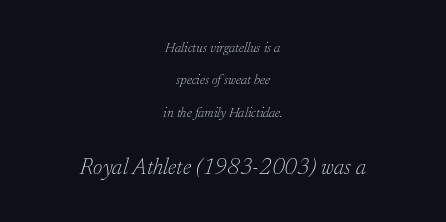
Q: Is the text bold? A: No.
Q: Is the text italic (slanted)? A: Yes, it leans right by about 17 degrees.
Q: Is the text underlined? A: No.
Q: How is the paragraph aligned? A: Centered.
Q: Is the spacing between letters normal or unusually wide? A: Normal.
Q: Is the spacing between lines tight, normal or loose? A: Loose.
Q: Which block of text is set in a larger size, the first (top) or the second (bottom)? A: The second (bottom) one.
